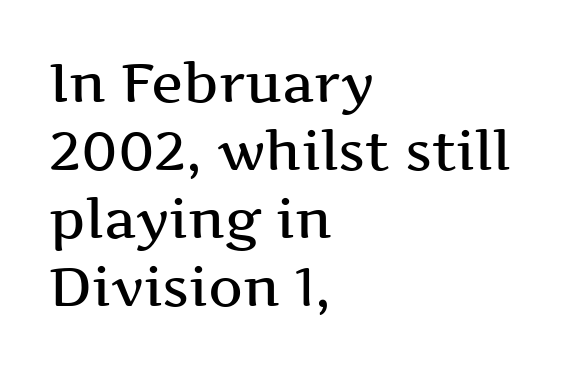
The image shows 54 px semibold, wide serif type, upright; set left-aligned, normal line spacing (1.26x), normal letter spacing, not underlined; medium stroke contrast and a medium x-height.
